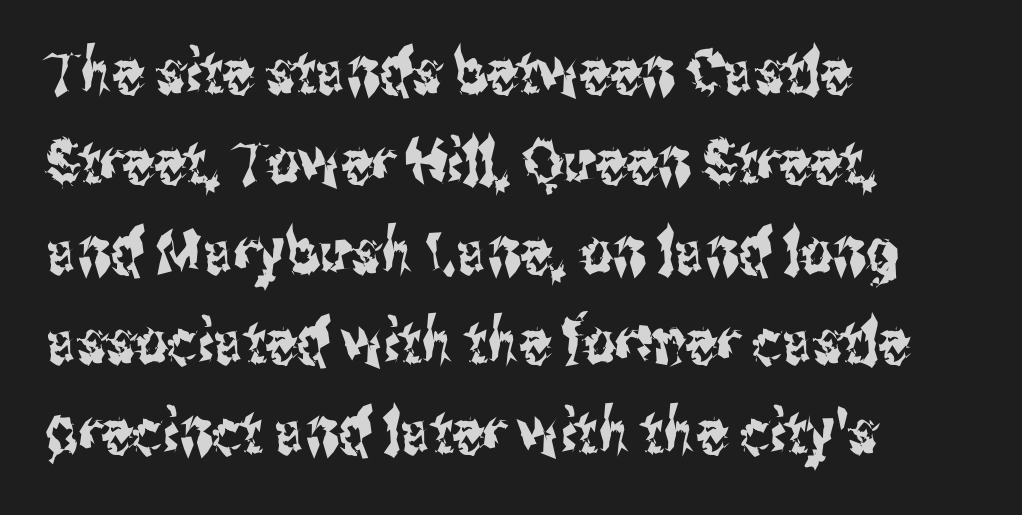
Q: Is the text italic (slanted)? A: No, it is upright.
Q: Is the typeface a serif or a sans-serif typeface? A: Sans-serif.
Q: Is the text underlined? A: No.
Q: How is the paragraph aligned? A: Left-aligned.
Q: Is the spacing between letters normal or unusually wide? A: Normal.
Q: Is the spacing between lines tight, normal or loose? A: Normal.
Q: Width (condensed, normal, or wide)? A: Condensed.
Q: Stroke contrast? A: Medium.
Q: x-height? A: Medium.
Q: Monospaced? A: No.
